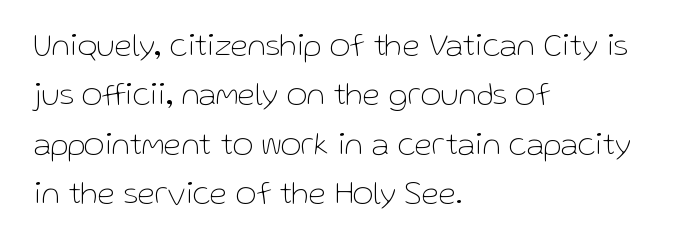
Leftover space on each line is placed entirely after the last word. Compared with typical paragraphs, the rows here are spaced about the same. Characters follow at the spacing the type designer built in. Does the type have serifs? No, each stem ends abruptly.
